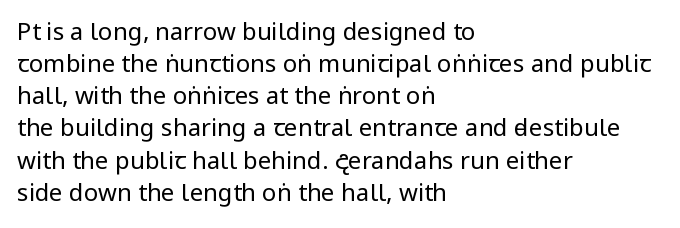
The image shows 24 px text type, upright; set left-aligned, normal line spacing (1.34x), normal letter spacing, not underlined.
